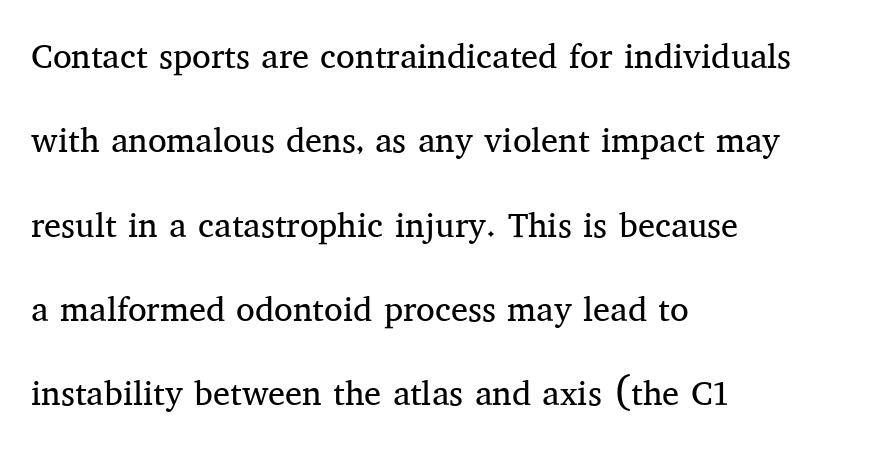
{"serif": "yes", "italic": "no", "bold": "no", "weight": "regular", "width": "normal", "stroke_contrast": "medium", "x_height": "medium", "monospaced": "no", "underline": "no", "align": "left", "line_spacing": "loose", "line_spacing_ratio": 2.48, "letter_spacing": "normal", "letter_spacing_em": 0.0, "glyph_px": 34}
